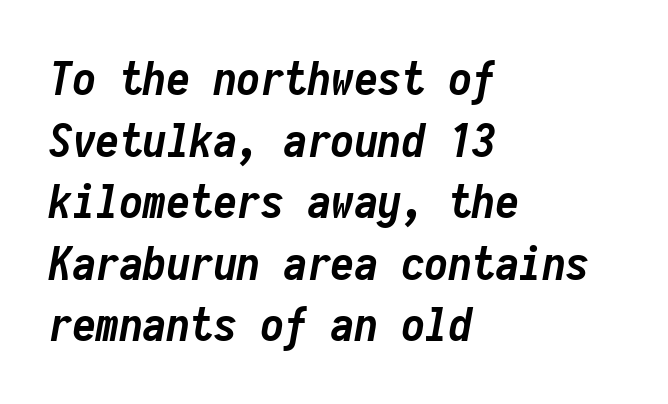
{"italic": "yes", "lean": "right", "slant_degrees": 10, "bold": "yes", "weight": "semibold", "width": "condensed", "stroke_contrast": "low", "x_height": "medium", "monospaced": "yes", "underline": "no", "align": "left", "line_spacing": "normal", "line_spacing_ratio": 1.31, "letter_spacing": "normal", "letter_spacing_em": 0.0, "glyph_px": 47}
